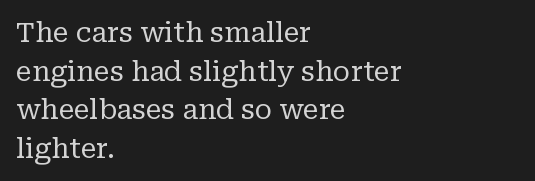
Stroke thickness stays within the range of a standard reading face or lighter. Notice how descenders clear the ascenders below comfortably — that's standard leading. There is no visible air inserted between adjacent glyphs. Casual observation: everything's shoved over to the left. The specimen omits any rule beneath the text block's lines. The letters stand straight up with perfectly vertical stems.
